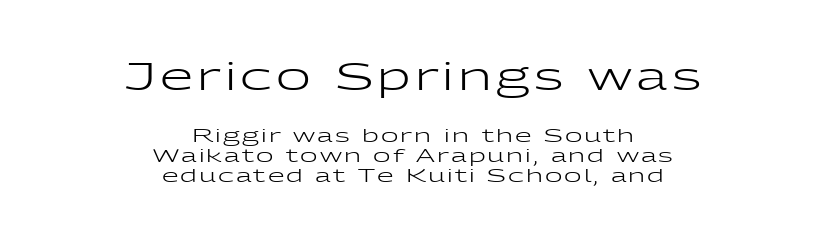
The image shows 38 px regular-weight, wide sans-serif type, upright; set centered, tight line spacing (1.05x), not underlined; the first (top) block is 2.0x larger; low stroke contrast and a medium x-height.
